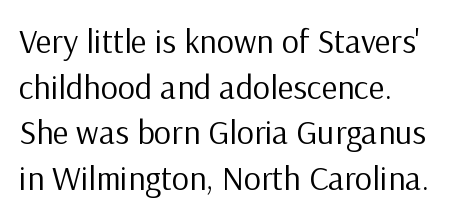
{"serif": "no", "italic": "no", "bold": "no", "weight": "regular", "width": "normal", "stroke_contrast": "low", "x_height": "medium", "monospaced": "no", "underline": "no", "align": "left", "line_spacing": "normal", "line_spacing_ratio": 1.34, "letter_spacing": "normal", "letter_spacing_em": 0.0, "glyph_px": 34}
